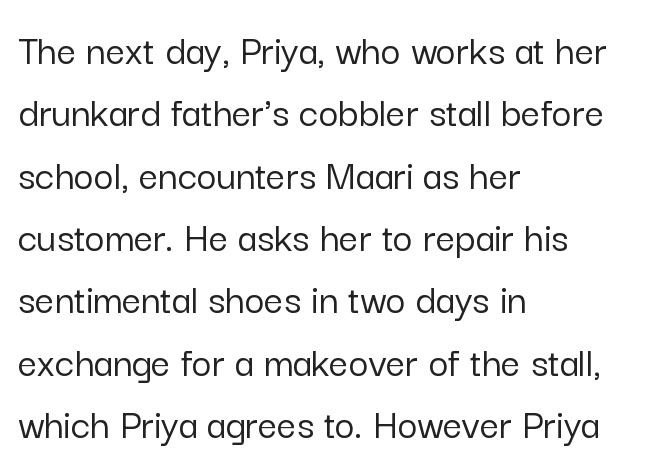
The image shows 43 px sans-serif type, upright; set left-aligned, normal line spacing (1.45x), normal letter spacing, not underlined; low stroke contrast and a medium x-height.
